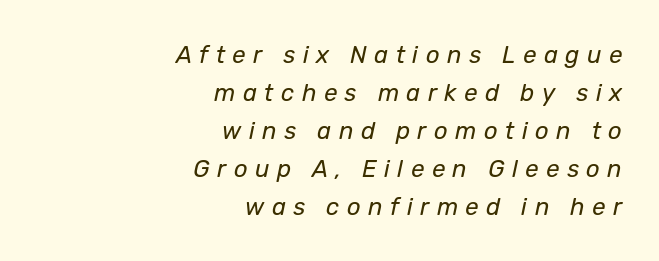
Q: Is the text bold? A: No.
Q: Is the text italic (slanted)? A: Yes, it leans right by about 12 degrees.
Q: Is the text underlined? A: No.
Q: How is the paragraph aligned? A: Right-aligned.
Q: Is the spacing between letters normal or unusually wide? A: Unusually wide.
Q: Is the spacing between lines tight, normal or loose? A: Normal.
